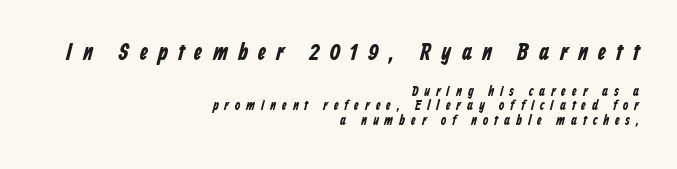
Is the block centered? No — it sits flush against the right margin. Substantial extra tracking has been applied to these lines. The gap between lines stays unmarked. A full-strength bold gives these letters their thick strokes. Whoever set this made the first block the dominant, larger element. Line spacing here is tight.
